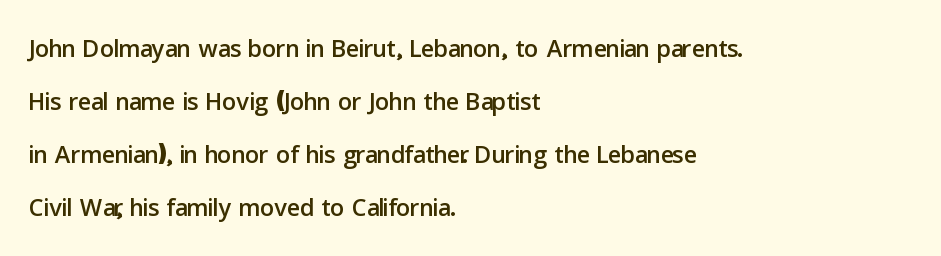
{"serif": "no", "italic": "no", "width": "normal", "stroke_contrast": "low", "x_height": "medium", "monospaced": "no", "underline": "no", "align": "left", "line_spacing": "normal", "line_spacing_ratio": 1.51, "letter_spacing": "normal", "letter_spacing_em": 0.0, "glyph_px": 35}
